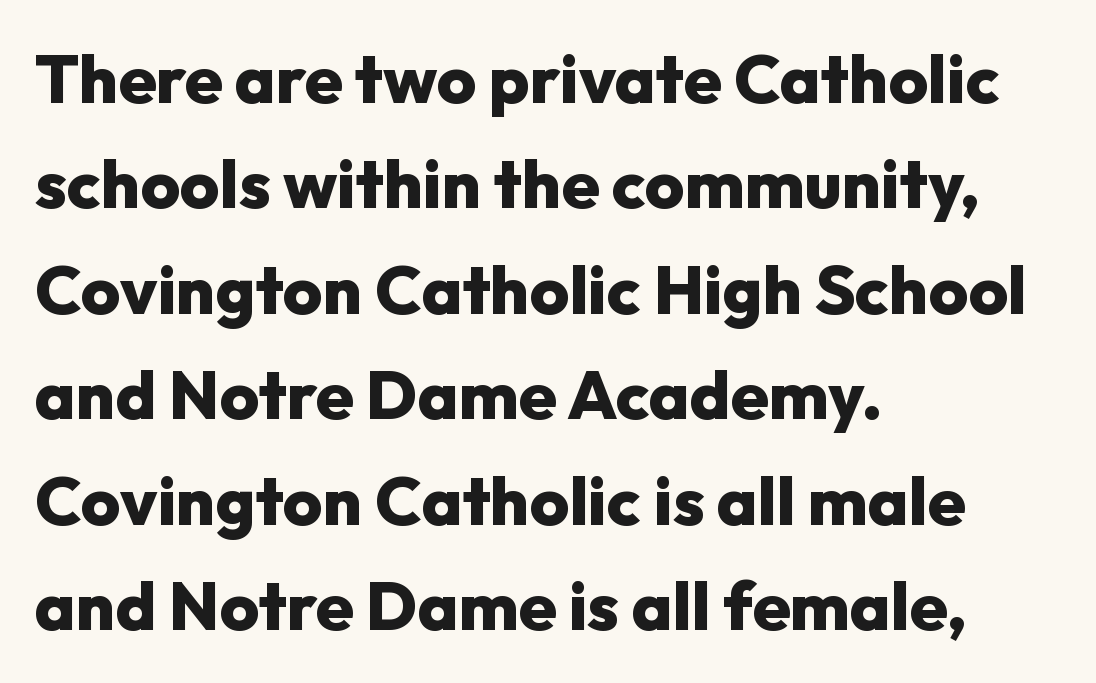
The paragraph has a hard left edge and a soft right edge. Is this a fixed-width face? No — the glyphs have proportional, varying widths. Designer's note — italics off, roman on. The designer left line spacing at the default. The glyphs are unaccompanied by any horizontal stroke below them.
